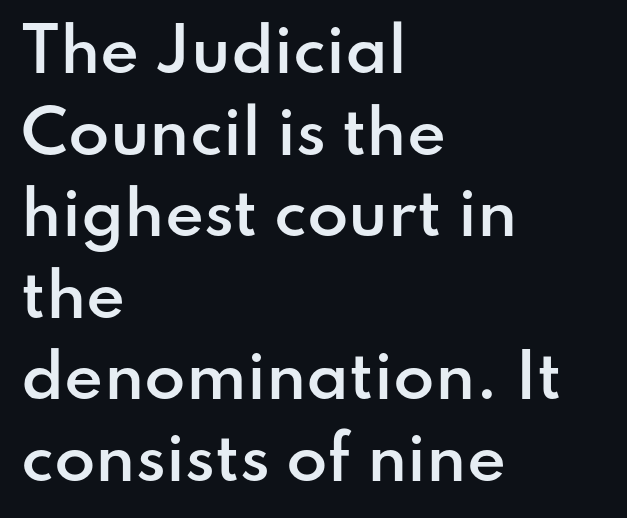
Q: Is the text bold? A: Semi-bold.
Q: Is the text italic (slanted)? A: No, it is upright.
Q: Is the typeface a serif or a sans-serif typeface? A: Sans-serif.
Q: Is the text underlined? A: No.
Q: How is the paragraph aligned? A: Left-aligned.
Q: Is the spacing between letters normal or unusually wide? A: Normal.
Q: Is the spacing between lines tight, normal or loose? A: Normal.
Q: Width (condensed, normal, or wide)? A: Normal.
Q: Stroke contrast? A: Low.
Q: x-height? A: Small.
Q: Monospaced? A: No.
